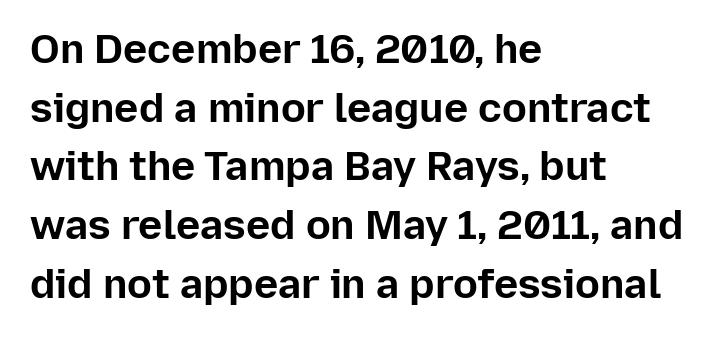
Q: Is the text bold? A: Yes.
Q: Is the text italic (slanted)? A: No, it is upright.
Q: Is the typeface a serif or a sans-serif typeface? A: Sans-serif.
Q: Is the text underlined? A: No.
Q: How is the paragraph aligned? A: Left-aligned.
Q: Is the spacing between letters normal or unusually wide? A: Normal.
Q: Is the spacing between lines tight, normal or loose? A: Normal.
Q: Width (condensed, normal, or wide)? A: Normal.
Q: Stroke contrast? A: Low.
Q: x-height? A: Medium.
Q: Monospaced? A: No.
